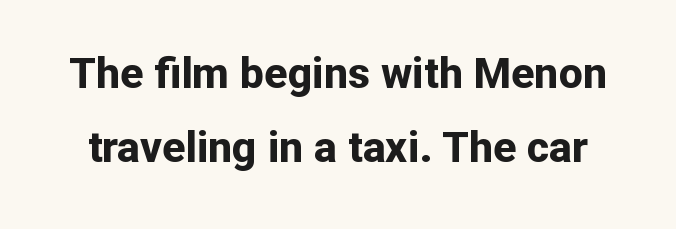
Vertical strokes here are truly vertical. Is the type bold? Yes — the strokes are clearly thick and heavy. Observe the absence of serifs on each vertical stroke in this sample. Check the space under the baseline: it is left empty. The passage shown has conventional tracking throughout.
